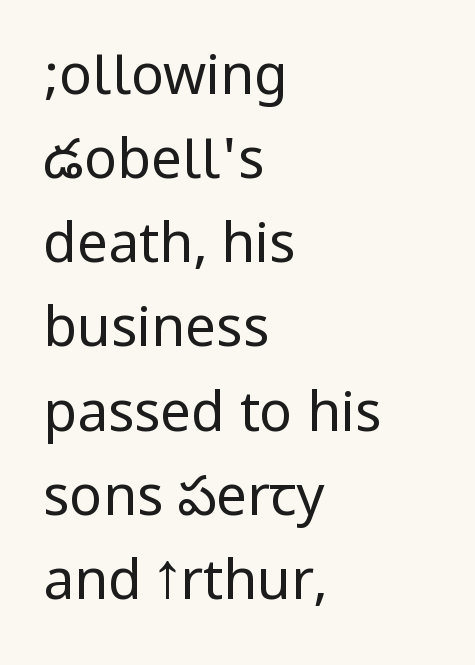
The foot of each line stays bare and open. Quick note: not italic, upright. Evenly set lines give the paragraph a standard silhouette. Look at the tracking — it's just the regular setting, nothing added. Line starts are locked; line ends wander. A typesetter would label this face a sans.
